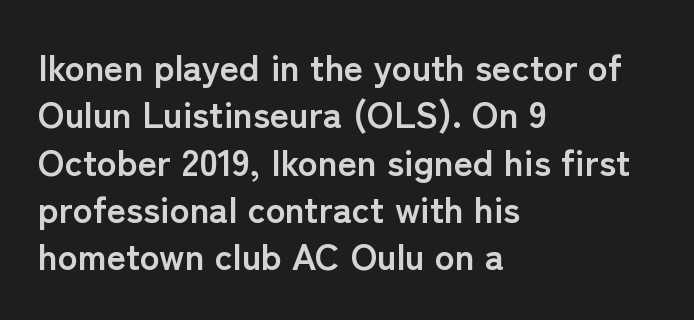
One glance says typical: line gaps are just what's usual. Summary of weight: heavy, a full bold. Is this a sans? Yes — the strokes have no serifs. Unmarked baselines from the first word to the last. Notice how the stems are strictly vertical — no italics here.
